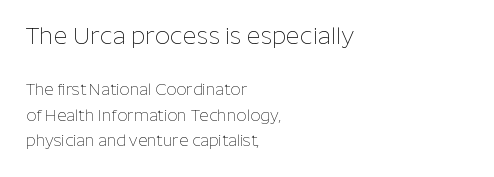
Q: Is the text bold? A: No.
Q: Is the text italic (slanted)? A: No, it is upright.
Q: Is the text underlined? A: No.
Q: How is the paragraph aligned? A: Left-aligned.
Q: Is the spacing between letters normal or unusually wide? A: Normal.
Q: Is the spacing between lines tight, normal or loose? A: Normal.
Q: Which block of text is set in a larger size, the first (top) or the second (bottom)? A: The first (top) one.
